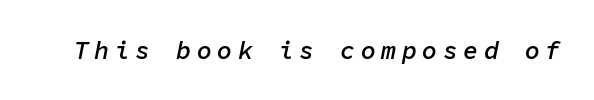
Q: Is the text bold? A: Semi-bold.
Q: Is the text italic (slanted)? A: Yes, it leans right by about 11 degrees.
Q: Is the text underlined? A: No.
Q: Is the spacing between letters normal or unusually wide? A: Unusually wide.
